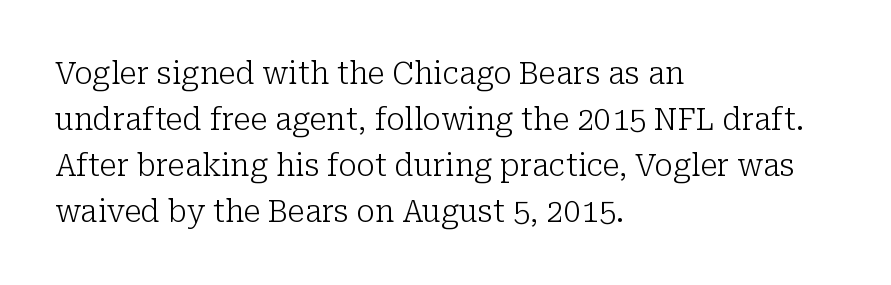
Check under the words: just untouched page. Where is the straight margin? On the left. Check where the strokes stop: tiny serifs finish them off. How are the letters spaced? Ordinarily, with no added tracking. Characters remain perfectly vertical along every line.
